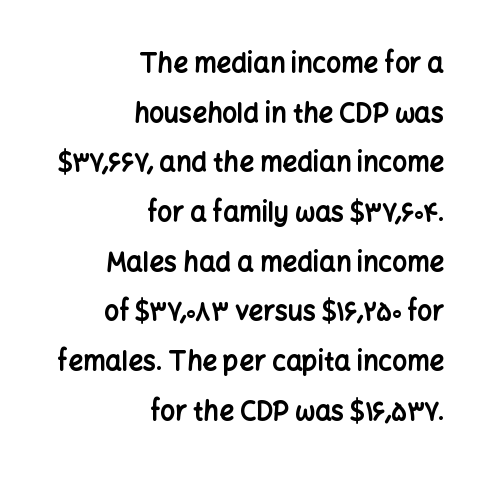
The specimen reads as upright at a glance. Descenders are the only things crossing below the line. In terms of weight, the rendering is a true, heavy bold. Reading down the block, your eye finds every line finishing at a fixed right position. Tracking value appears to be zero — textbook default spacing.
